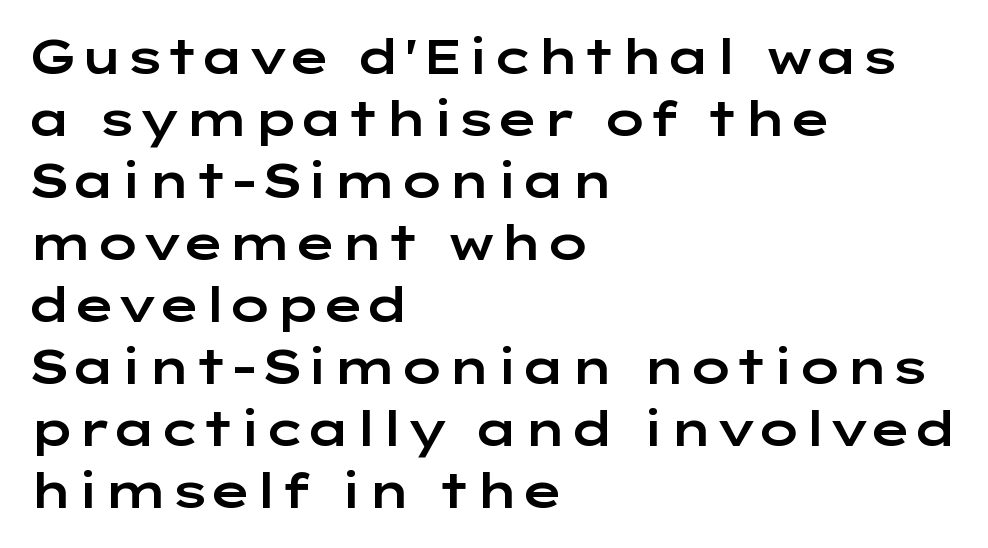
Notice how descenders clear the ascenders below comfortably — that's standard leading. Short and long lines alike share a common starting point at left. Tall strokes in this sample are plumb rather than angled. Regarding serifs, this sample does without them.
